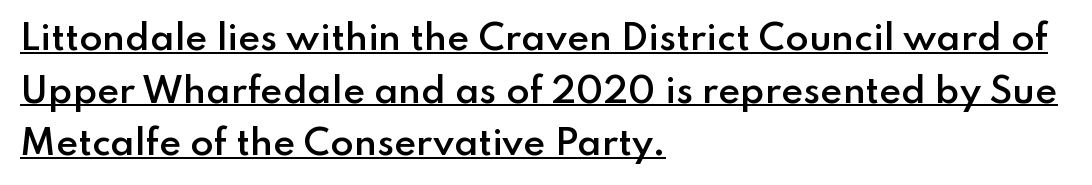
All the whitespace from short lines collects on the right. The font family rendered here belongs to the sans-serif group. Words appear dense and cohesive because spacing is normal. Vertically, the passage feels balanced, rows spaced as you'd expect.
